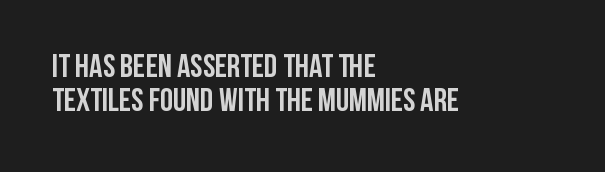
Heavy, bold letterforms. Ordinary non-slanted type is in use. These lines are rendered in a variable-pitch font. Where is the straight margin? On the left. The baseline area is clear.
